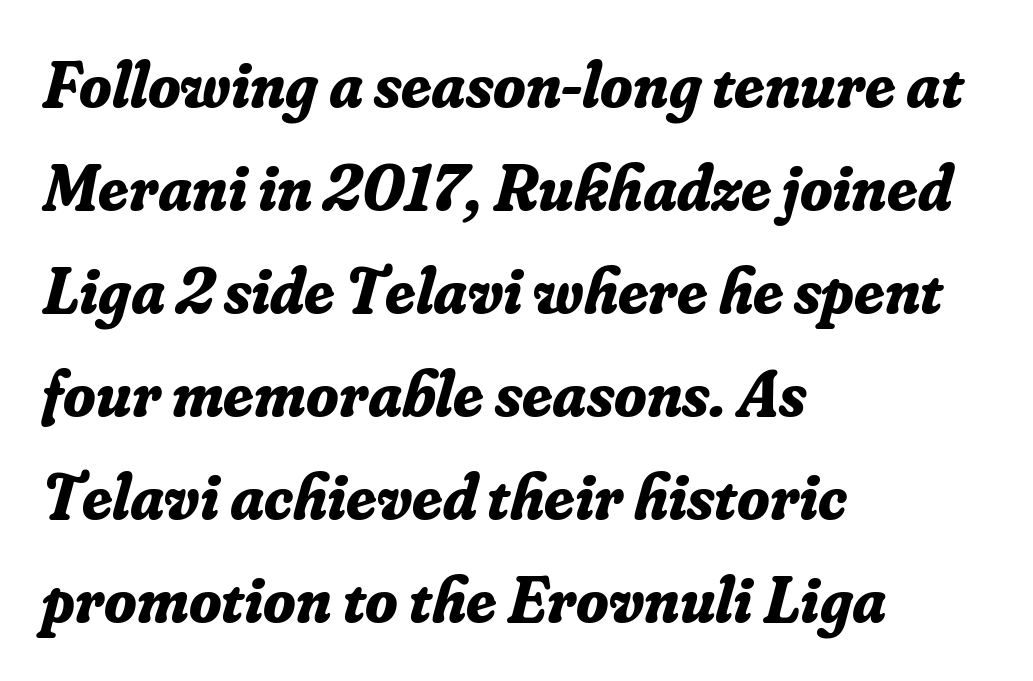
Q: Is the text bold? A: Yes.
Q: Is the text italic (slanted)? A: Yes, it leans right by about 16 degrees.
Q: Is the typeface a serif or a sans-serif typeface? A: Serif.
Q: Is the text underlined? A: No.
Q: How is the paragraph aligned? A: Left-aligned.
Q: Is the spacing between letters normal or unusually wide? A: Normal.
Q: Is the spacing between lines tight, normal or loose? A: Normal.
Q: Width (condensed, normal, or wide)? A: Normal.
Q: Stroke contrast? A: Low.
Q: x-height? A: Small.
Q: Monospaced? A: No.
